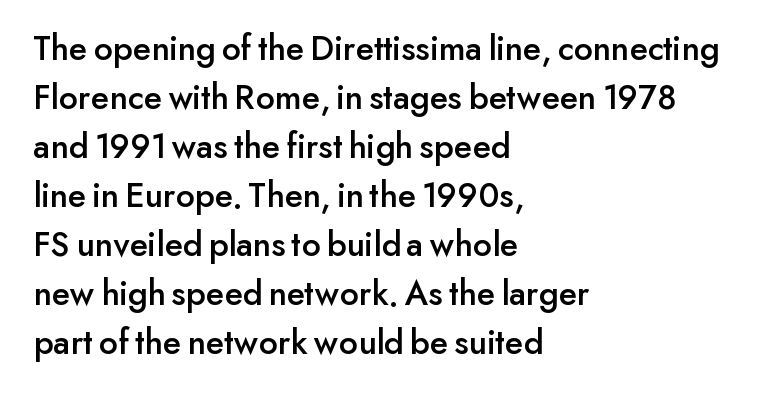
{"serif": "no", "italic": "no", "width": "normal", "stroke_contrast": "low", "x_height": "small", "monospaced": "no", "underline": "no", "align": "left", "line_spacing": "normal", "line_spacing_ratio": 1.36, "letter_spacing": "normal", "letter_spacing_em": 0.0, "glyph_px": 36}
